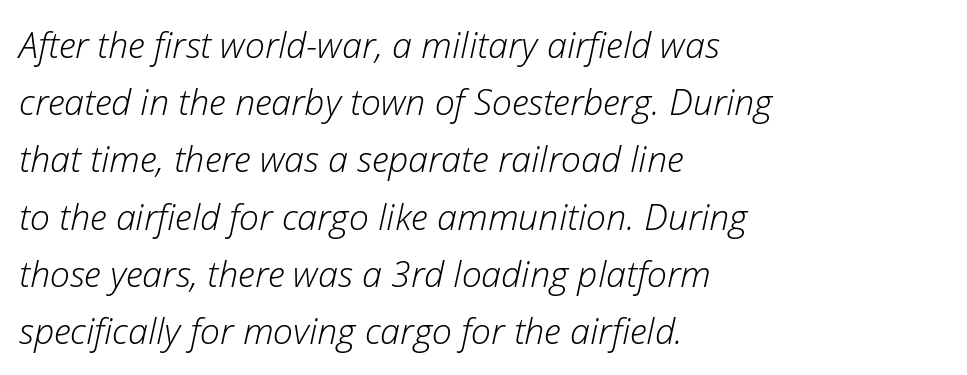
{"italic": "yes", "lean": "right", "slant_degrees": 12, "bold": "no", "weight": "light", "width": "normal", "stroke_contrast": "low", "x_height": "medium", "monospaced": "no", "underline": "no", "align": "left", "line_spacing": "normal", "line_spacing_ratio": 1.59, "letter_spacing": "normal", "letter_spacing_em": 0.0, "glyph_px": 36}
